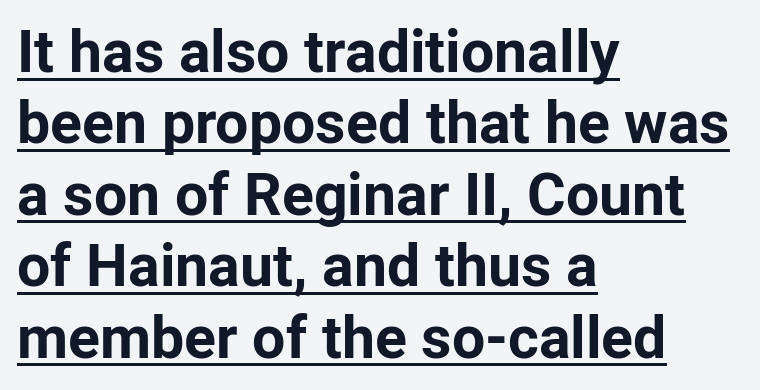
The image shows 59 px bold sans-serif type, upright; set left-aligned, line spacing 1.21x, normal letter spacing, underlined; low stroke contrast and a medium x-height.
